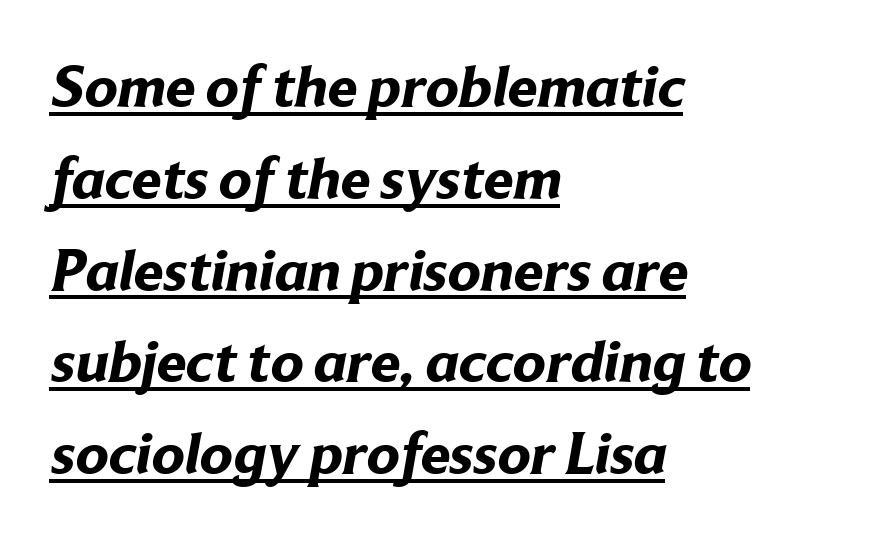
Q: Is the text bold? A: Yes.
Q: Is the typeface a serif or a sans-serif typeface? A: Sans-serif.
Q: Is the text underlined? A: Yes.
Q: How is the paragraph aligned? A: Left-aligned.
Q: Is the spacing between letters normal or unusually wide? A: Normal.
Q: Is the spacing between lines tight, normal or loose? A: Normal.
Q: Width (condensed, normal, or wide)? A: Normal.
Q: Stroke contrast? A: Low.
Q: x-height? A: Medium.
Q: Monospaced? A: No.
